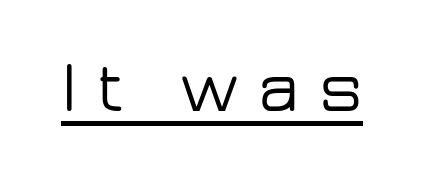
The image shows 74 px wide sans-serif type, upright; set unusually wide letter spacing (+0.26 em), underlined; low stroke contrast and a medium x-height.
